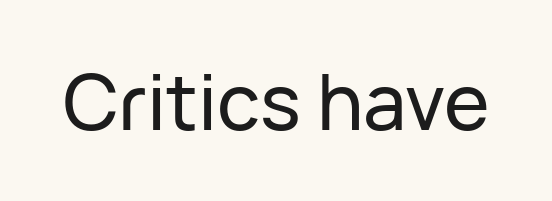
{"serif": "no", "italic": "no", "width": "normal", "stroke_contrast": "low", "x_height": "medium", "monospaced": "no", "underline": "no", "letter_spacing": "normal", "letter_spacing_em": 0.0, "glyph_px": 77}
